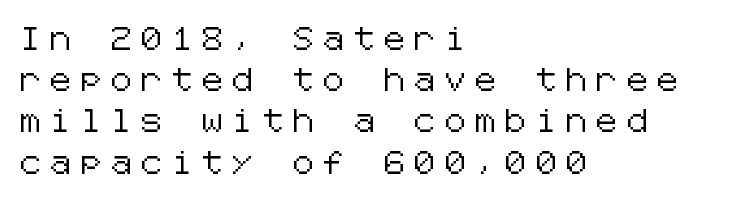
Q: Is the text italic (slanted)? A: No, it is upright.
Q: Is the text underlined? A: No.
Q: How is the paragraph aligned? A: Left-aligned.
Q: Is the spacing between letters normal or unusually wide? A: Unusually wide.
